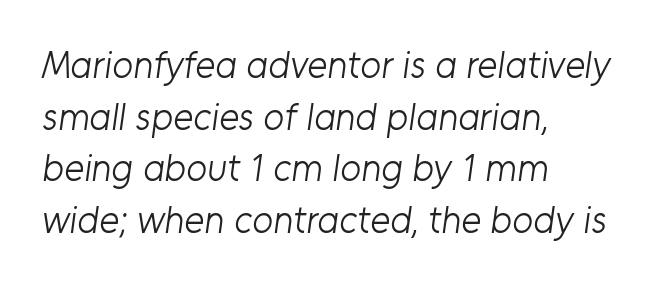
A typesetter would call this zero additional tracking. Any mark beneath the type? The region is blank. Varying glyph widths throughout — classic text-font behaviour. If you measured baseline to baseline, you'd find a middling distance.
